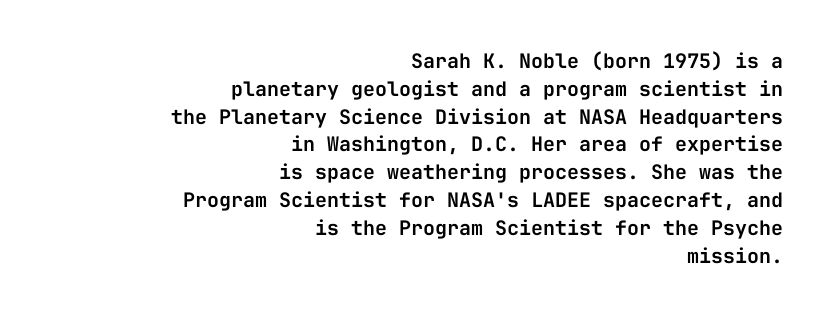
{"italic": "no", "underline": "no", "align": "right", "line_spacing": "normal", "line_spacing_ratio": 1.39, "letter_spacing": "normal", "letter_spacing_em": 0.0, "glyph_px": 20}
